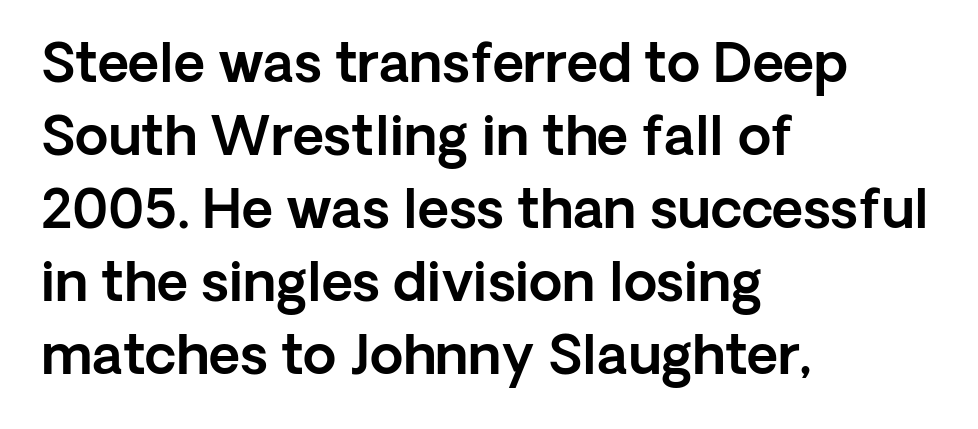
Is this a sans? Yes — the strokes have no serifs. Descenders hang freely into open space. Tracking here is standard; glyphs follow each other at the usual distance. Notice how the stems are strictly vertical — no italics here. The face used here is proportionally spaced, like ordinary book or web type.
